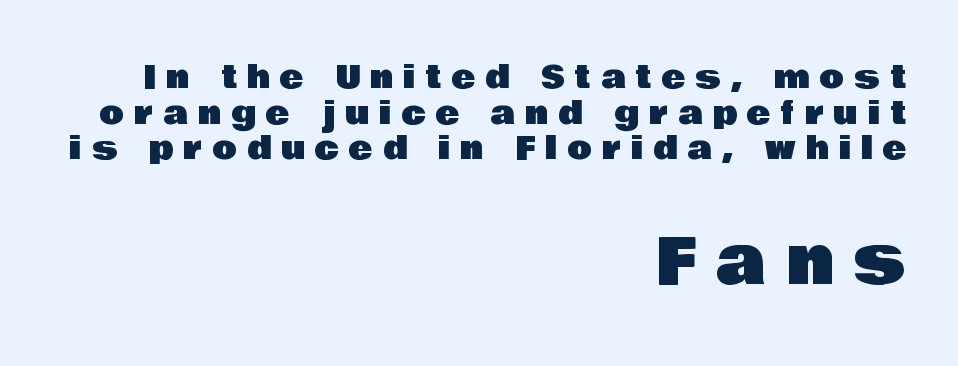
{"serif": "no", "italic": "no", "width": "normal", "stroke_contrast": "low", "x_height": "large", "monospaced": "no", "underline": "no", "align": "right", "line_spacing": "tight", "line_spacing_ratio": 1.11, "letter_spacing": "wide", "letter_spacing_em": 0.32, "larger_block": "second", "size_ratio": 2.03, "glyph_px": 65}
